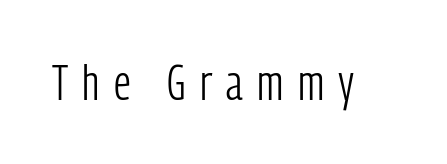
The image shows 49 px light, condensed sans-serif type, upright; set unusually wide letter spacing (+0.29 em), not underlined; low stroke contrast and a medium x-height.
